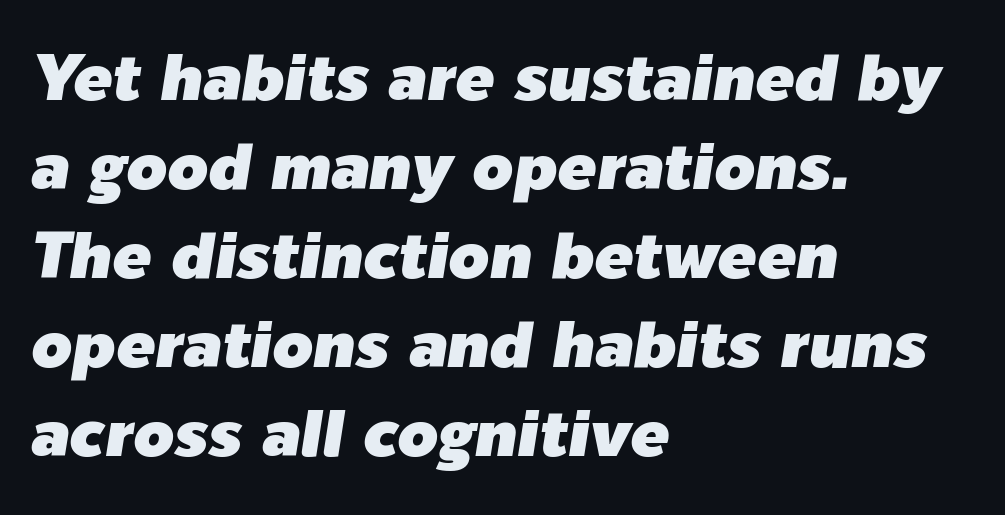
The image shows 65 px text type, italic (leaning right); set left-aligned, normal line spacing (1.37x), normal letter spacing, not underlined; low stroke contrast and a medium x-height.
